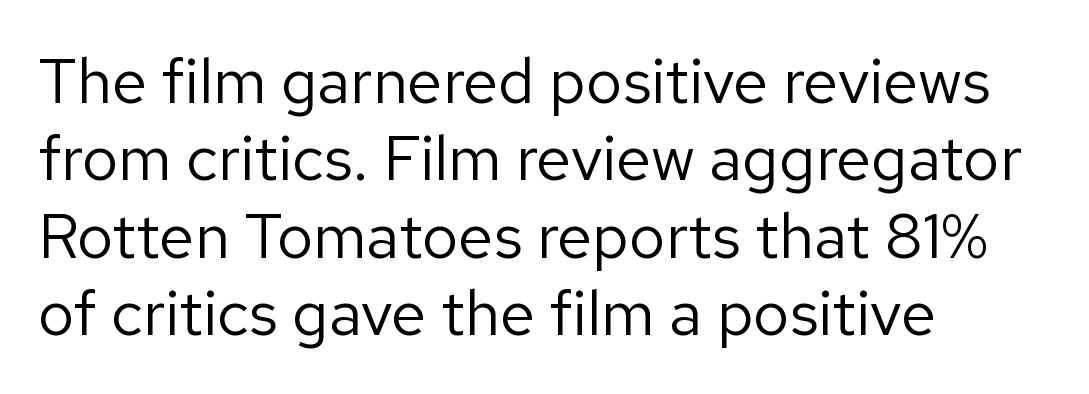
{"serif": "no", "italic": "no", "bold": "no", "weight": "regular", "width": "normal", "stroke_contrast": "low", "x_height": "medium", "monospaced": "no", "underline": "no", "align": "left", "line_spacing_ratio": 1.23, "letter_spacing": "normal", "letter_spacing_em": 0.0, "glyph_px": 63}
